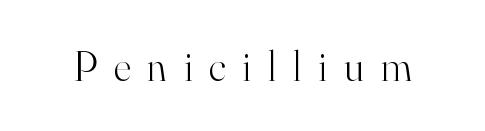
Unlike italic type, these characters show no tilt at all. The glyphs are unaccompanied by any horizontal stroke below them. Between one letter and the next there's a generous, obvious gap. In terms of letterform style, serifs are clearly present. Ink coverage per letter is moderate at most. The rendering uses natural spacing where letterforms have individual widths.
